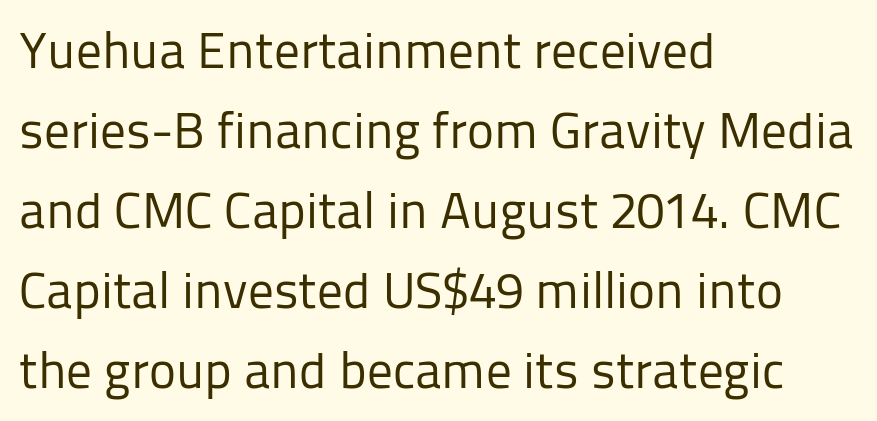
Left-aligned paragraph, ragged on the right. The line texture is even and compact thanks to regular tracking. Does the leading feel generous? No, just average. The letters carry no serifs — their stems end cleanly without finishing strokes. Bold? No — there's no thickening of the strokes.
